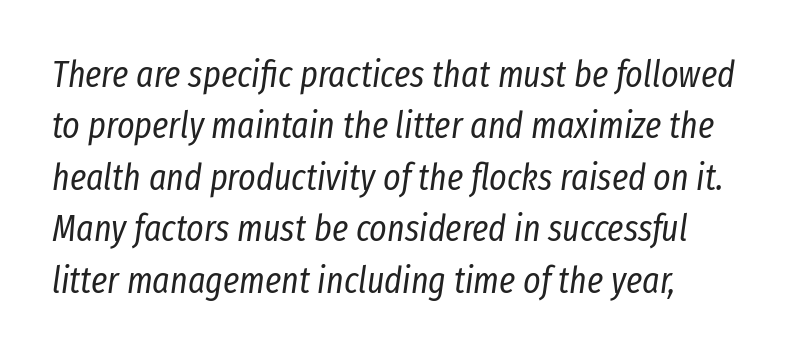
The image shows 37 px regular-weight, condensed type, italic (leaning right); set normal line spacing (1.39x), normal letter spacing, not underlined; low stroke contrast and a medium x-height.
